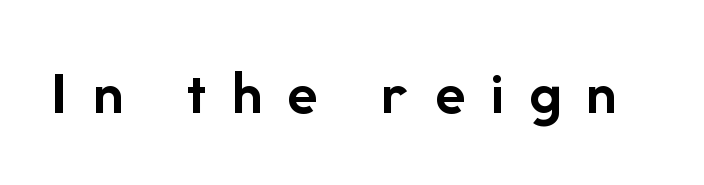
The image shows 62 px semibold sans-serif type, upright; set unusually wide letter spacing (+0.41 em), not underlined; low stroke contrast and a medium x-height.
